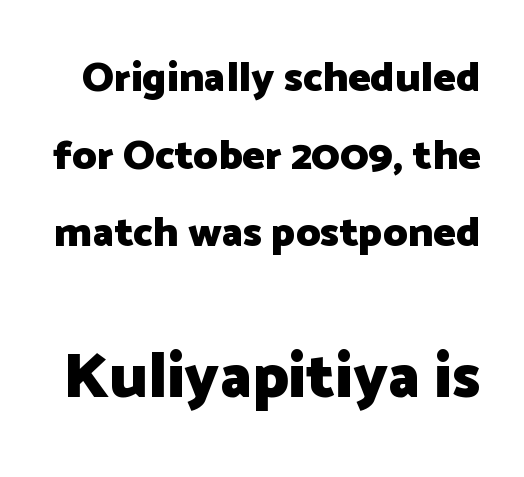
{"serif": "no", "italic": "no", "bold": "yes", "weight": "heavy", "width": "normal", "stroke_contrast": "low", "x_height": "medium", "monospaced": "no", "underline": "no", "line_spacing_ratio": 1.85, "letter_spacing": "normal", "letter_spacing_em": 0.0, "larger_block": "second", "size_ratio": 1.5, "glyph_px": 63}
